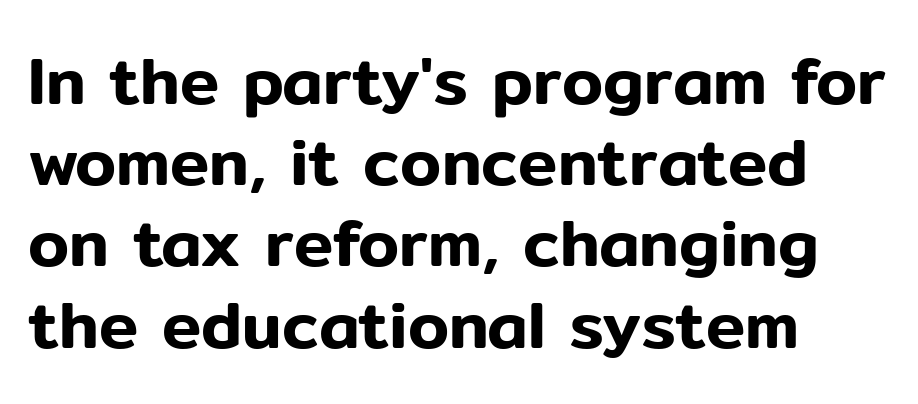
Decoration check: the copy has no underline. Character widths vary here, with narrow letters taking less room than wide ones. Observe the ordinary spacing: letters are neighbours, not strangers. Does the lettering tilt? It doesn't — this is upright. Is this a sans? Yes — the strokes have no serifs. The rag falls on the right side of this text block.
